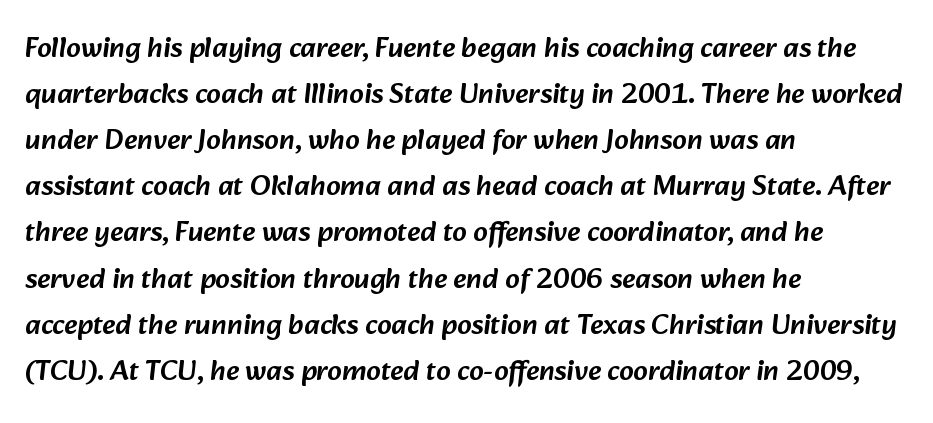
The image shows 29 px sans-serif type; set left-aligned, normal line spacing (1.59x), normal letter spacing, not underlined; low stroke contrast and a medium x-height.
